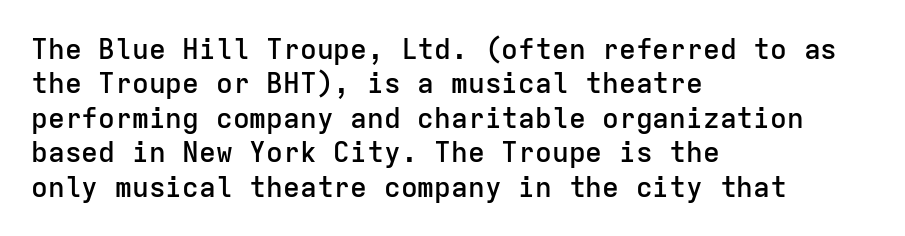
Rule under the text: the space is simply empty. All the whitespace from short lines collects on the right. Do the characters align in a grid? Yes, the font is monospaced. The letterforms sit shoulder to shoulder at normal distance. Posture: vertical. Bold? Not quite — semibold, heavier than regular but stopping short.
